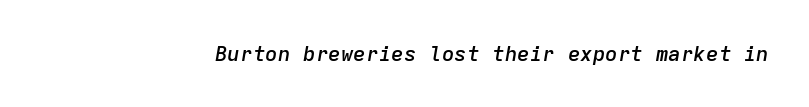
Q: Is the text bold? A: Semi-bold.
Q: Is the text italic (slanted)? A: Yes, it leans right by about 9 degrees.
Q: Is the text underlined? A: No.
Q: Is the spacing between letters normal or unusually wide? A: Normal.
